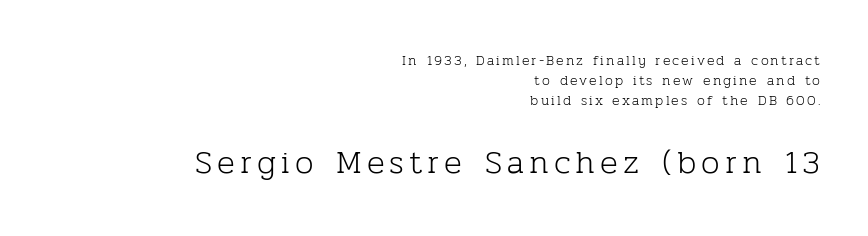
No extra ink here — the face is not bold. Style check: upright. Evenly set lines give the paragraph a standard silhouette. Note the varied advance widths — an 'i' is clearly narrower than an 'm'.
